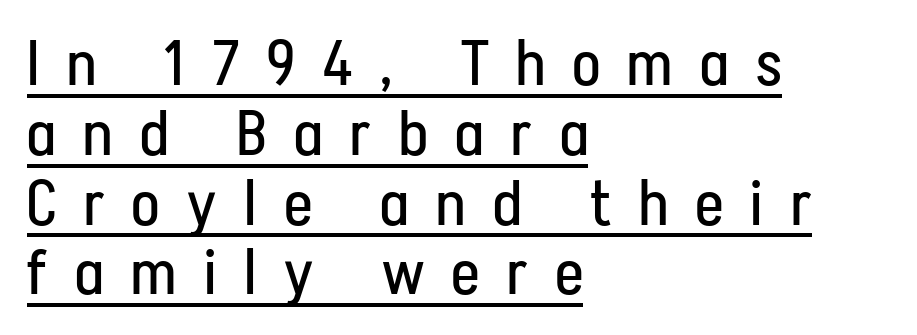
The image shows 64 px regular-weight, condensed sans-serif type, upright; set left-aligned, tight line spacing (1.09x), unusually wide letter spacing (+0.44 em), underlined; low stroke contrast and a medium x-height.
